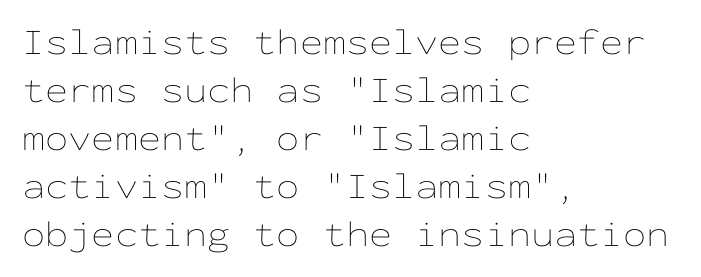
Q: Is the text bold? A: No.
Q: Is the text italic (slanted)? A: No, it is upright.
Q: Is the text underlined? A: No.
Q: How is the paragraph aligned? A: Left-aligned.
Q: Is the spacing between letters normal or unusually wide? A: Normal.
Q: Is the spacing between lines tight, normal or loose? A: Normal.
Q: Width (condensed, normal, or wide)? A: Wide.
Q: Stroke contrast? A: Low.
Q: x-height? A: Medium.
Q: Monospaced? A: Yes.
